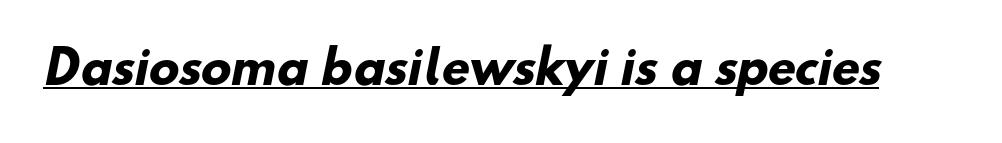
The image shows 45 px heavy sans-serif type; set normal letter spacing, underlined; low stroke contrast and a small x-height.
